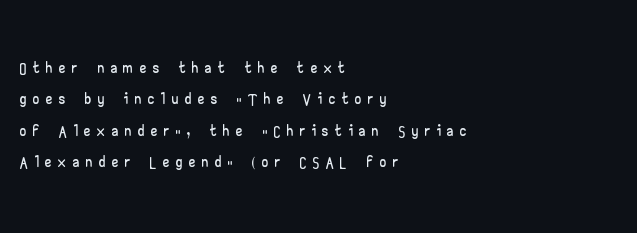
Q: Is the text italic (slanted)? A: No, it is upright.
Q: Is the text underlined? A: No.
Q: How is the paragraph aligned? A: Left-aligned.
Q: Is the spacing between letters normal or unusually wide? A: Unusually wide.
Q: Is the spacing between lines tight, normal or loose? A: Normal.
